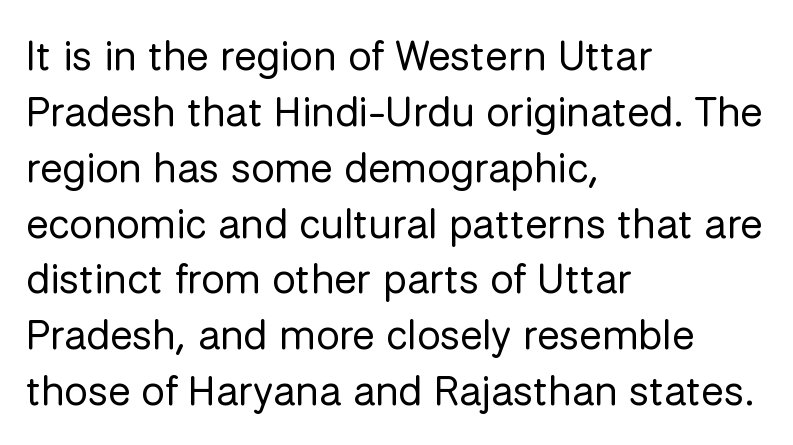
Q: Is the text bold? A: No.
Q: Is the text italic (slanted)? A: No, it is upright.
Q: Is the typeface a serif or a sans-serif typeface? A: Sans-serif.
Q: Is the text underlined? A: No.
Q: How is the paragraph aligned? A: Left-aligned.
Q: Is the spacing between letters normal or unusually wide? A: Normal.
Q: Is the spacing between lines tight, normal or loose? A: Normal.
Q: Width (condensed, normal, or wide)? A: Normal.
Q: Stroke contrast? A: Low.
Q: x-height? A: Medium.
Q: Monospaced? A: No.
